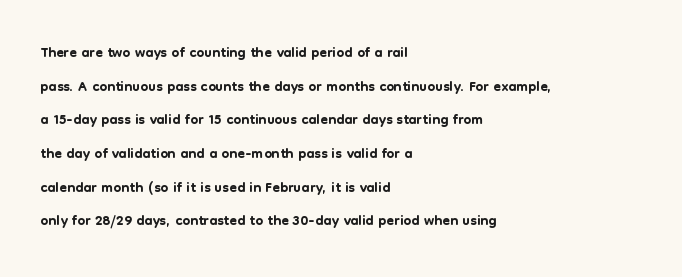
{"italic": "no", "underline": "no", "align": "left", "line_spacing": "normal", "line_spacing_ratio": 1.53, "letter_spacing": "normal", "letter_spacing_em": 0.0, "glyph_px": 22}
